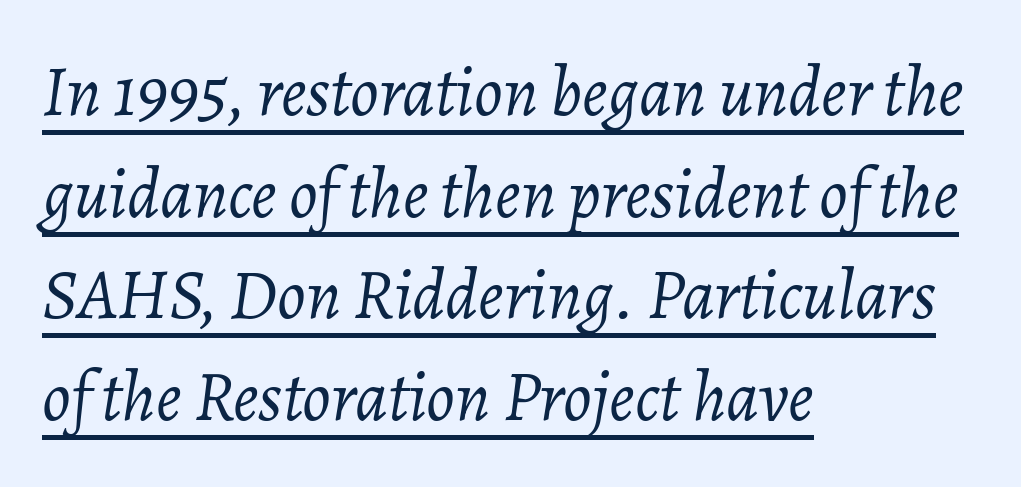
{"italic": "yes", "lean": "right", "slant_degrees": 7, "bold": "no", "weight": "light", "width": "normal", "stroke_contrast": "low", "x_height": "medium", "monospaced": "no", "underline": "yes", "align": "left", "line_spacing": "normal", "line_spacing_ratio": 1.43, "letter_spacing": "normal", "letter_spacing_em": 0.0, "glyph_px": 71}
